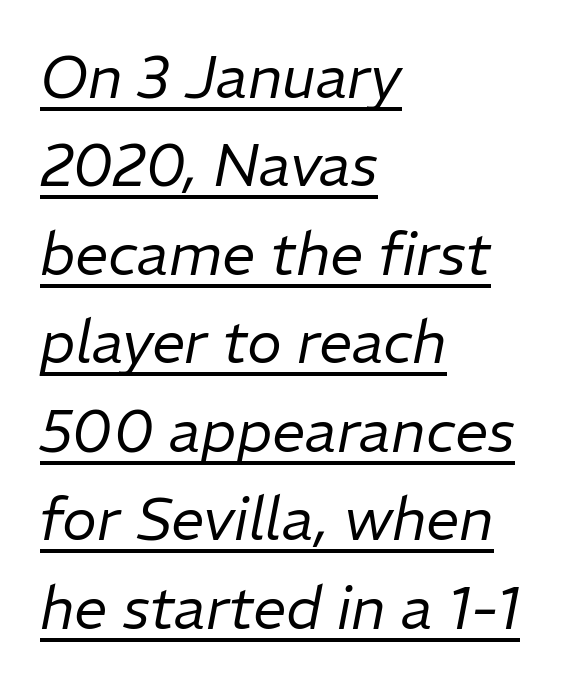
The image shows 59 px regular-weight type, italic (leaning right); set left-aligned, normal line spacing (1.5x), normal letter spacing, underlined; low stroke contrast and a medium x-height.
